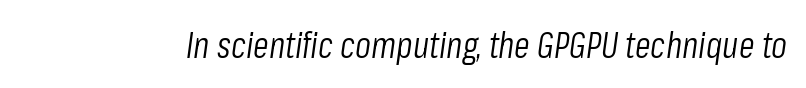
The passage shown is not underscored anywhere. Proportional: the letters do not fall into vertical columns. Default kerning and tracking; the words read as compact shapes. The letters look calm and open, with moderate or lighter stems. Rendered with sloped, italic letterforms.
